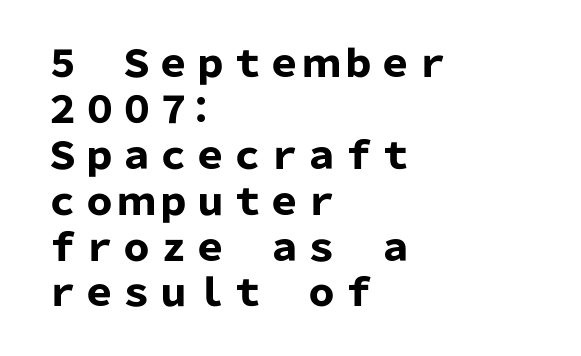
The image shows 37 px heavy sans-serif type, upright; set left-aligned, line spacing 1.24x, normal letter spacing, not underlined; low stroke contrast and a medium x-height.
